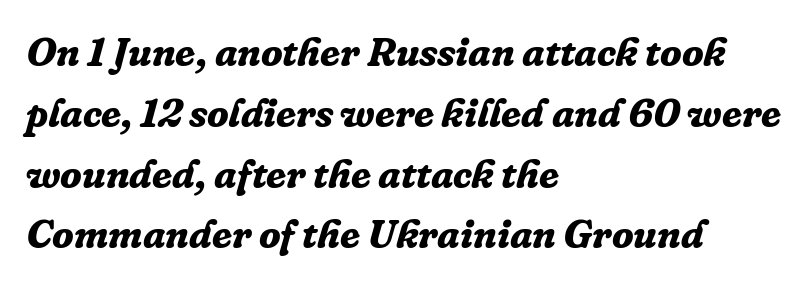
The image shows 40 px bold serif type, italic (leaning right); set left-aligned, normal line spacing (1.52x), normal letter spacing, not underlined; low stroke contrast and a medium x-height.
